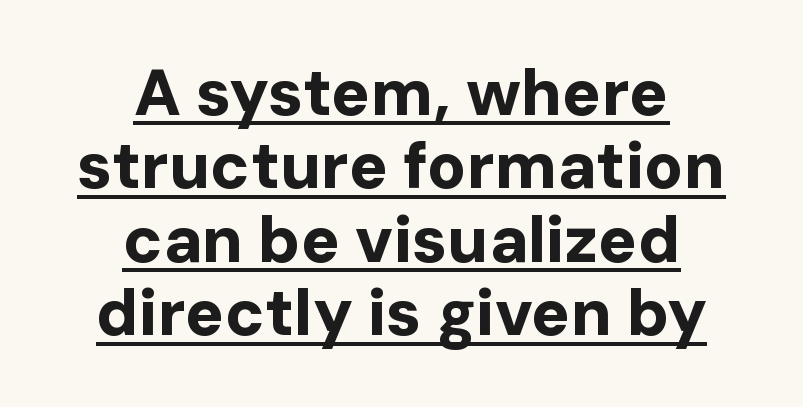
Students, this is bold: see how much ink each stroke carries. The whitespace from short lines is split evenly between both sides. Upright lettering throughout. If you measured baseline to baseline, you'd find a short distance.
